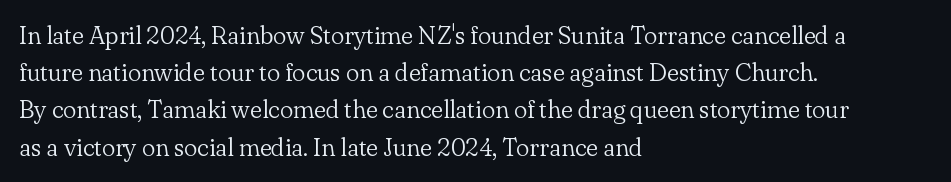
{"italic": "no", "bold": "no", "underline": "no", "align": "left", "line_spacing": "normal", "line_spacing_ratio": 1.49, "letter_spacing": "normal", "letter_spacing_em": 0.0, "glyph_px": 25}
